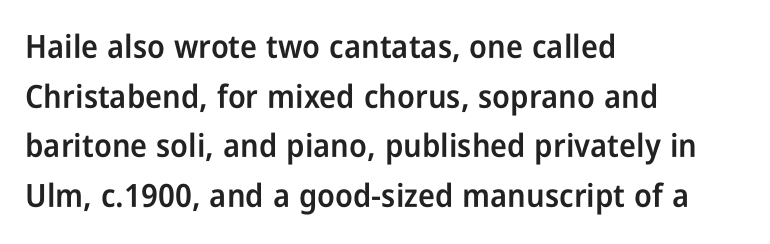
{"serif": "no", "italic": "no", "bold": "semi", "weight": "semibold", "width": "condensed", "stroke_contrast": "low", "x_height": "medium", "monospaced": "no", "underline": "no", "align": "left", "line_spacing": "normal", "line_spacing_ratio": 1.55, "letter_spacing": "normal", "letter_spacing_em": 0.0, "glyph_px": 32}
